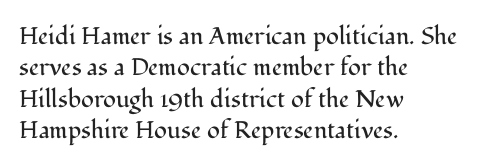
Q: Is the text bold? A: No.
Q: Is the text italic (slanted)? A: No, it is upright.
Q: Is the text underlined? A: No.
Q: How is the paragraph aligned? A: Left-aligned.
Q: Is the spacing between letters normal or unusually wide? A: Normal.
Q: Is the spacing between lines tight, normal or loose? A: Normal.
